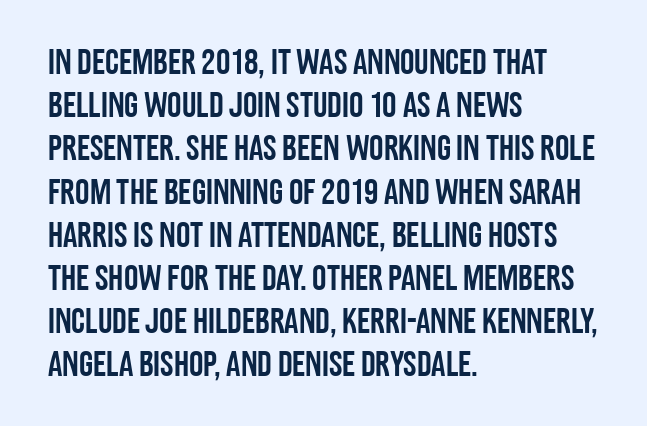
Caption: standard tracking, unaltered. You can tell it's not italic because the verticals are truly vertical. The gap between lines stays unmarked. Observe the absence of serifs on each vertical stroke in this sample. The letters advance in unequal steps, a hallmark of proportional type.
